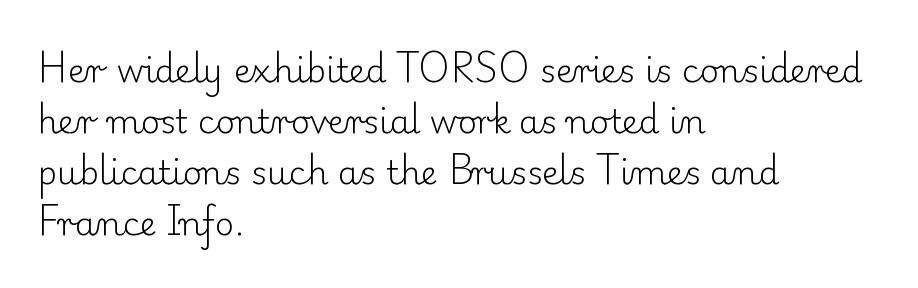
The image shows 33 px light type, upright; set left-aligned, normal line spacing (1.55x), normal letter spacing, not underlined; low stroke contrast and a small x-height.
